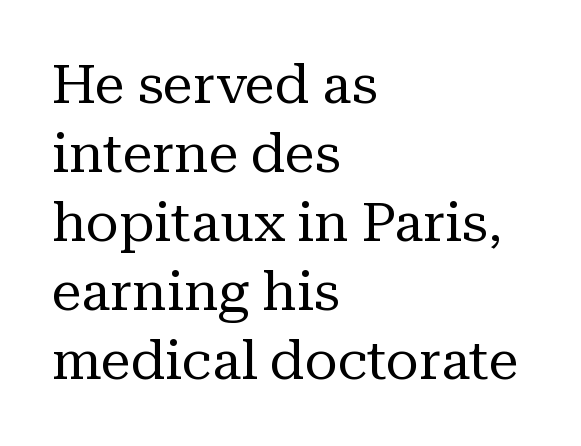
{"serif": "yes", "italic": "no", "bold": "no", "weight": "regular", "width": "normal", "stroke_contrast": "medium", "x_height": "medium", "monospaced": "no", "underline": "no", "align": "left", "line_spacing": "normal", "line_spacing_ratio": 1.28, "letter_spacing": "normal", "letter_spacing_em": 0.0, "glyph_px": 54}
